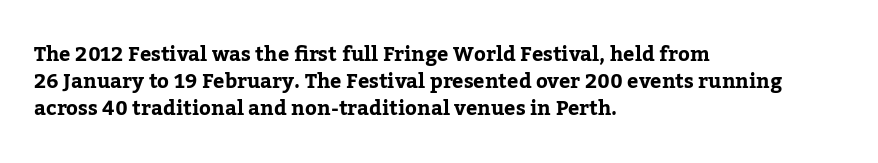
The font's upright variant was chosen for this text. Notice how the passage keeps a crisp vertical edge on the left only. Honestly, the row spacing looks completely unremarkable. Bare-footed words on every line.
